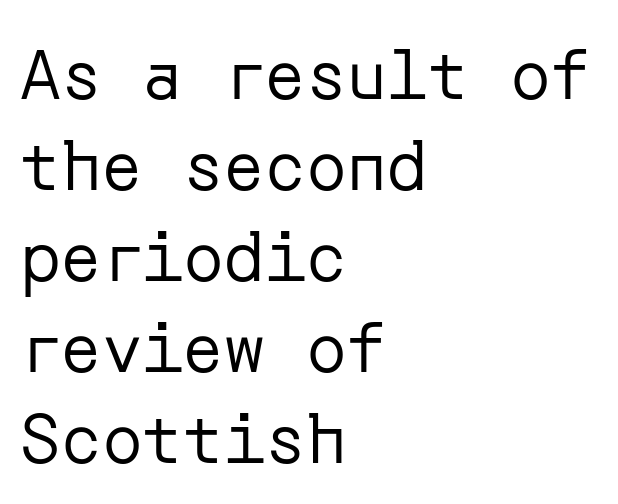
The image shows 68 px regular-weight sans-serif type, upright; set left-aligned, normal line spacing (1.34x), normal letter spacing, not underlined; low stroke contrast and a medium x-height.
